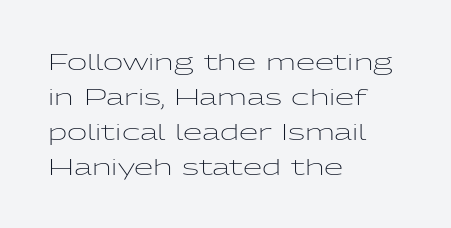
Every stem runs plumb, perpendicular to the baseline. Ink coverage per letter is moderate at most. Does extra space separate the letters? No, they use regular spacing. Line starts are locked; line ends wander. If you measured baseline to baseline, you'd find a middling distance.
